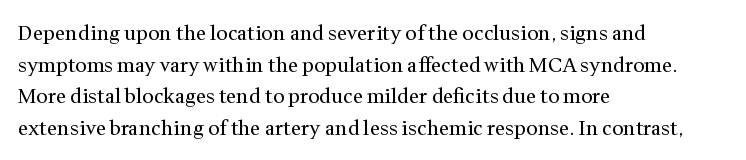
{"italic": "no", "bold": "no", "underline": "no", "align": "left", "line_spacing": "normal", "line_spacing_ratio": 1.58, "letter_spacing": "normal", "letter_spacing_em": 0.0, "glyph_px": 20}
